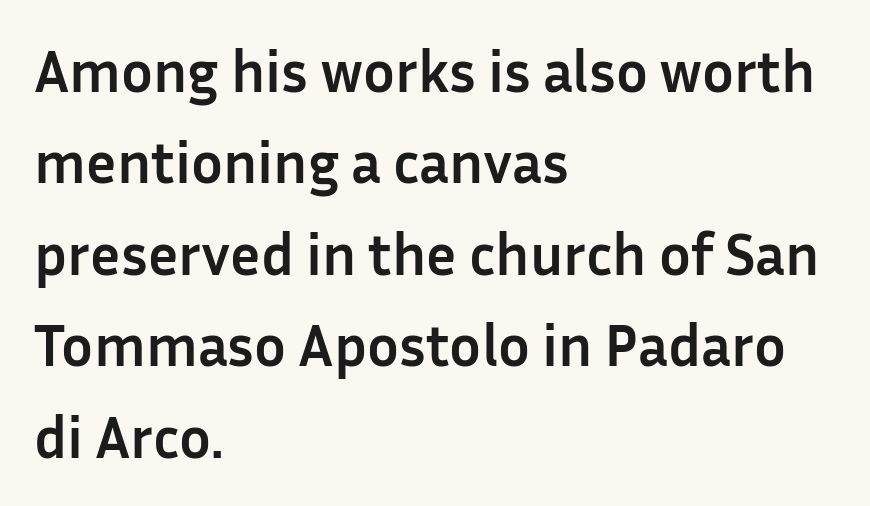
The image shows 59 px semibold sans-serif type, upright; set left-aligned, normal line spacing (1.55x), normal letter spacing, not underlined; low stroke contrast and a medium x-height.
